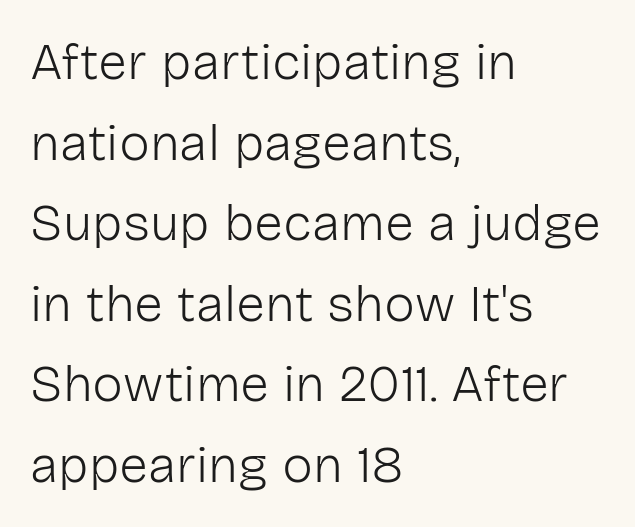
The image shows 52 px light sans-serif type, upright; set left-aligned, normal line spacing (1.55x), normal letter spacing, not underlined; low stroke contrast and a medium x-height.
